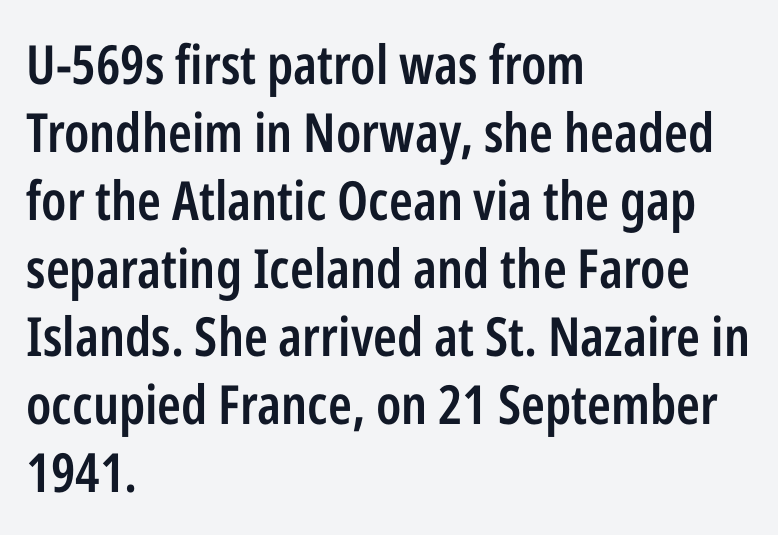
Q: Is the text bold? A: Semi-bold.
Q: Is the text italic (slanted)? A: No, it is upright.
Q: Is the typeface a serif or a sans-serif typeface? A: Sans-serif.
Q: Is the text underlined? A: No.
Q: How is the paragraph aligned? A: Left-aligned.
Q: Is the spacing between letters normal or unusually wide? A: Normal.
Q: Is the spacing between lines tight, normal or loose? A: Normal.
Q: Width (condensed, normal, or wide)? A: Condensed.
Q: Stroke contrast? A: Low.
Q: x-height? A: Medium.
Q: Monospaced? A: No.
